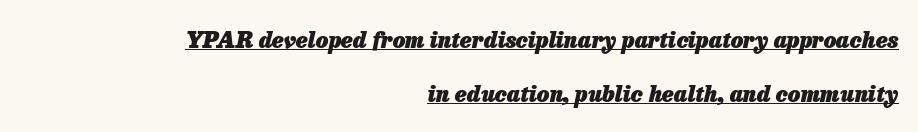
Whoever set this chose breathing room over compactness in the vertical rhythm. This is underlined copy, the kind a proofreader might mark for attention. The letters sit at their default tracking, neither squeezed nor spread. This is oblique type, the kind used for emphasis or titles.
